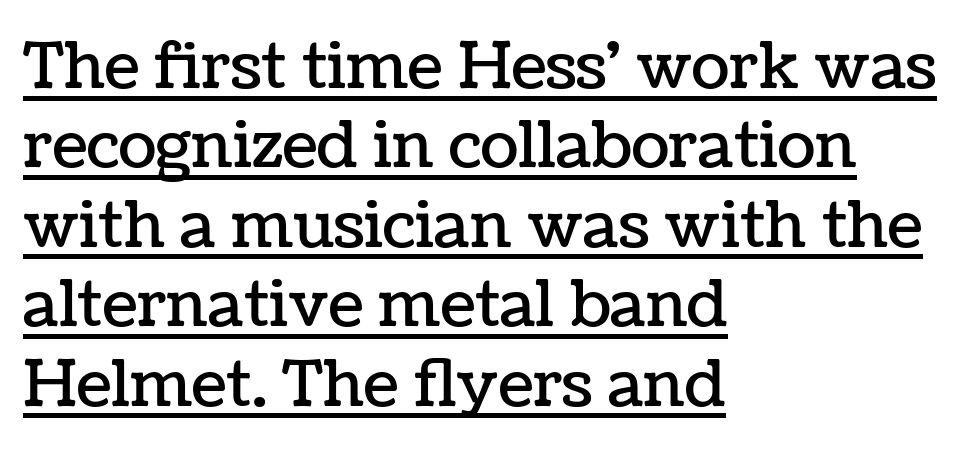
The image shows 63 px text type, upright; set left-aligned, normal line spacing (1.26x), normal letter spacing, underlined; low stroke contrast and a medium x-height.
